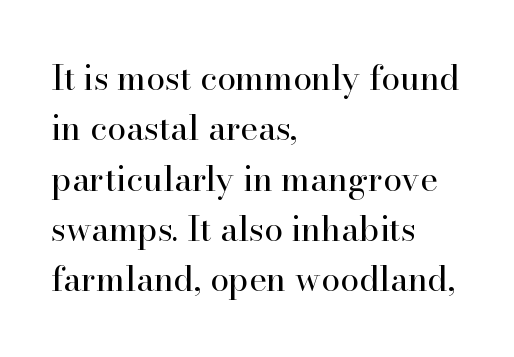
Q: Is the text bold? A: No.
Q: Is the text italic (slanted)? A: No, it is upright.
Q: Is the typeface a serif or a sans-serif typeface? A: Serif.
Q: Is the text underlined? A: No.
Q: How is the paragraph aligned? A: Left-aligned.
Q: Is the spacing between letters normal or unusually wide? A: Normal.
Q: Is the spacing between lines tight, normal or loose? A: Normal.
Q: Width (condensed, normal, or wide)? A: Normal.
Q: Stroke contrast? A: High.
Q: x-height? A: Small.
Q: Monospaced? A: No.
